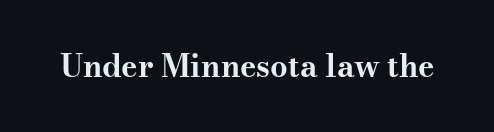
{"serif": "yes", "italic": "no", "bold": "yes", "weight": "bold", "width": "wide", "stroke_contrast": "medium", "x_height": "small", "monospaced": "no", "underline": "no", "letter_spacing": "normal", "letter_spacing_em": 0.0, "glyph_px": 31}
